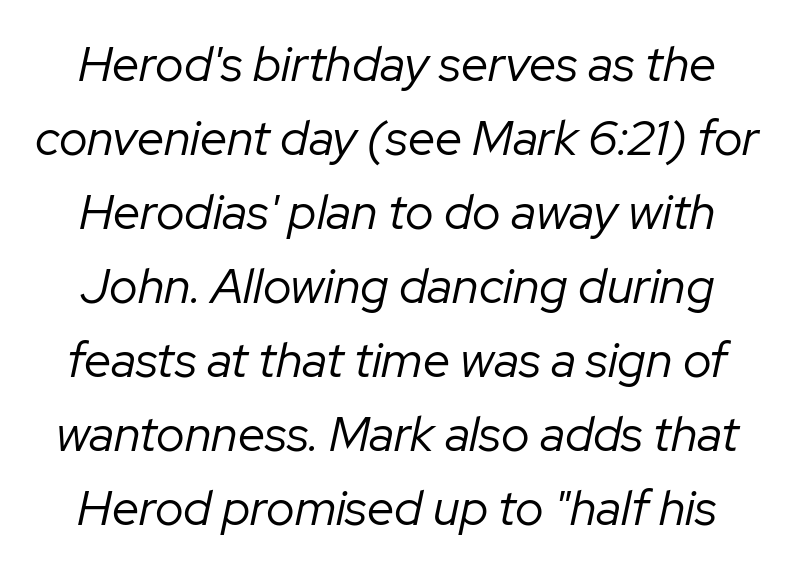
{"italic": "yes", "lean": "right", "slant_degrees": 12, "bold": "no", "weight": "regular", "width": "normal", "stroke_contrast": "low", "x_height": "medium", "monospaced": "no", "underline": "no", "line_spacing": "normal", "line_spacing_ratio": 1.51, "letter_spacing": "normal", "letter_spacing_em": 0.0, "glyph_px": 49}
